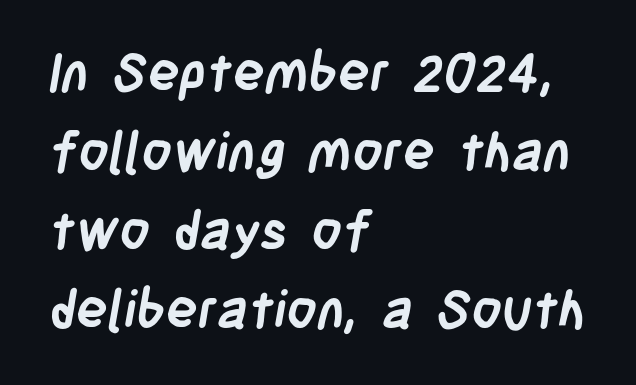
The image shows 53 px semibold, condensed sans-serif type; set left-aligned, normal line spacing (1.49x), normal letter spacing, not underlined; low stroke contrast and a large x-height.
